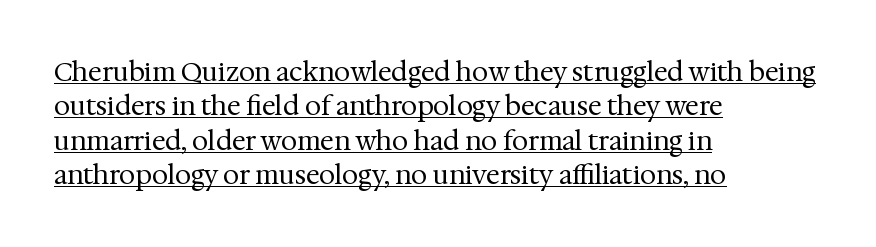
The image shows 26 px text type, upright; set left-aligned, normal line spacing (1.32x), normal letter spacing, underlined.
